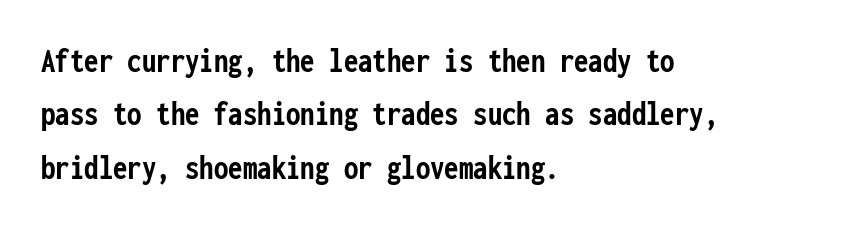
Q: Is the text bold? A: Yes.
Q: Is the text italic (slanted)? A: No, it is upright.
Q: Is the typeface a serif or a sans-serif typeface? A: Sans-serif.
Q: Is the text underlined? A: No.
Q: How is the paragraph aligned? A: Left-aligned.
Q: Is the spacing between letters normal or unusually wide? A: Normal.
Q: Is the spacing between lines tight, normal or loose? A: Normal.
Q: Width (condensed, normal, or wide)? A: Condensed.
Q: Stroke contrast? A: Low.
Q: x-height? A: Medium.
Q: Monospaced? A: Yes.
